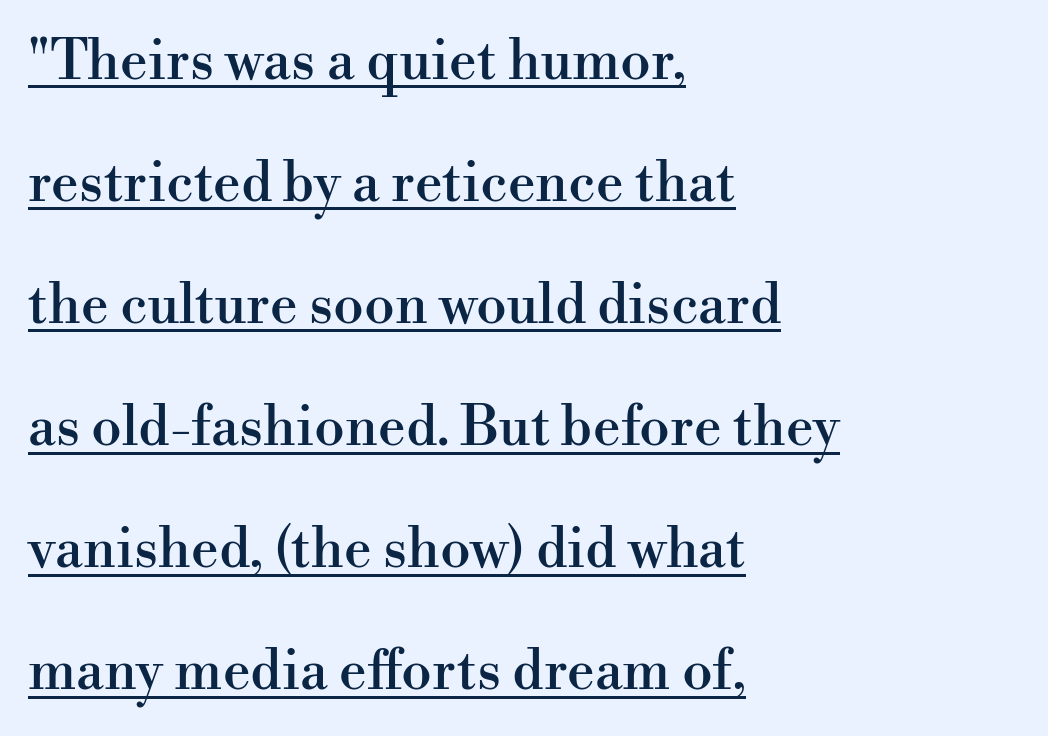
Q: Is the text italic (slanted)? A: No, it is upright.
Q: Is the typeface a serif or a sans-serif typeface? A: Serif.
Q: Is the text underlined? A: Yes.
Q: How is the paragraph aligned? A: Left-aligned.
Q: Is the spacing between letters normal or unusually wide? A: Normal.
Q: Is the spacing between lines tight, normal or loose? A: Loose.
Q: Width (condensed, normal, or wide)? A: Normal.
Q: Stroke contrast? A: High.
Q: x-height? A: Small.
Q: Monospaced? A: No.
